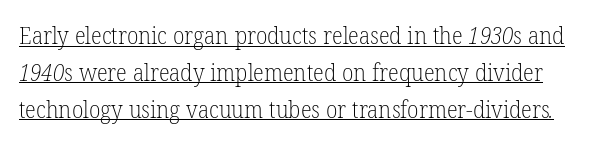
{"bold": "no", "underline": "yes", "line_spacing": "normal", "line_spacing_ratio": 1.6, "letter_spacing": "normal", "letter_spacing_em": 0.0, "glyph_px": 23}
